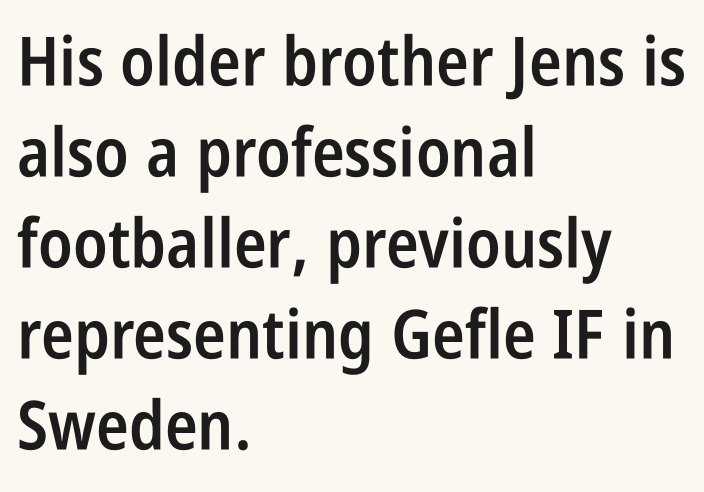
Unlike a traditional serif, this face leaves its strokes unadorned. The compositor pushed each line to the left boundary. Between one letter and the next there's only the usual sliver of space. Letters rest on an invisible, unmarked baseline. The block of text has a typical density, with ordinary space between rows. Stroke thickness is moderately raised; the sample reads as semibold.
